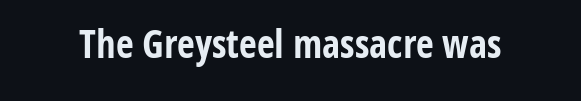
Q: Is the text bold? A: Yes.
Q: Is the text italic (slanted)? A: No, it is upright.
Q: Is the typeface a serif or a sans-serif typeface? A: Sans-serif.
Q: Is the text underlined? A: No.
Q: Is the spacing between letters normal or unusually wide? A: Normal.
Q: Width (condensed, normal, or wide)? A: Condensed.
Q: Stroke contrast? A: Low.
Q: x-height? A: Medium.
Q: Monospaced? A: No.
